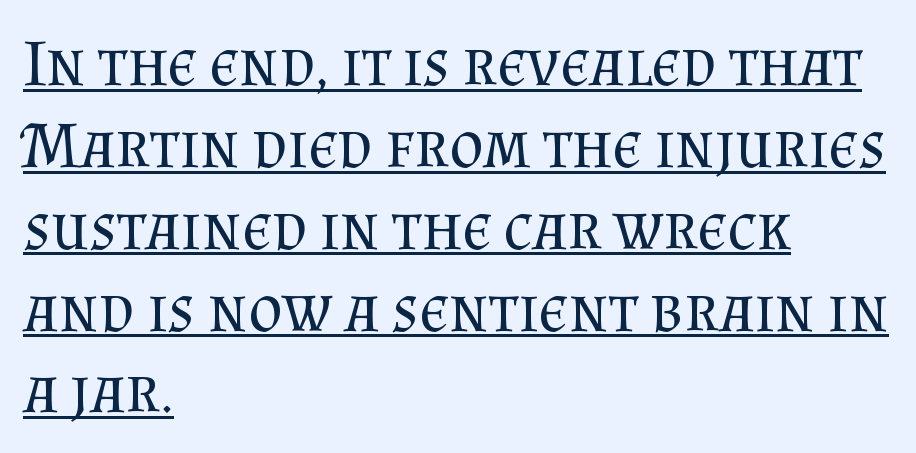
Q: Is the text bold? A: No.
Q: Is the text italic (slanted)? A: No, it is upright.
Q: Is the typeface a serif or a sans-serif typeface? A: Serif.
Q: Is the text underlined? A: Yes.
Q: How is the paragraph aligned? A: Left-aligned.
Q: Is the spacing between letters normal or unusually wide? A: Normal.
Q: Width (condensed, normal, or wide)? A: Normal.
Q: Stroke contrast? A: Medium.
Q: x-height? A: Small.
Q: Monospaced? A: No.
